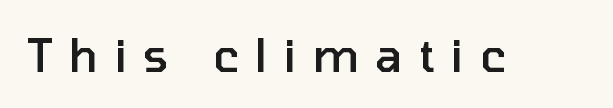
The image shows 45 px semibold sans-serif type, upright; set unusually wide letter spacing (+0.37 em), not underlined; low stroke contrast and a medium x-height.
